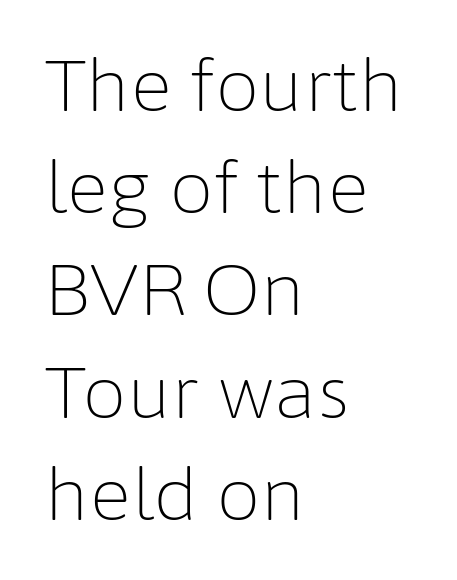
The image shows 71 px light sans-serif type, upright; set left-aligned, normal line spacing (1.44x), normal letter spacing, not underlined; low stroke contrast and a medium x-height.
